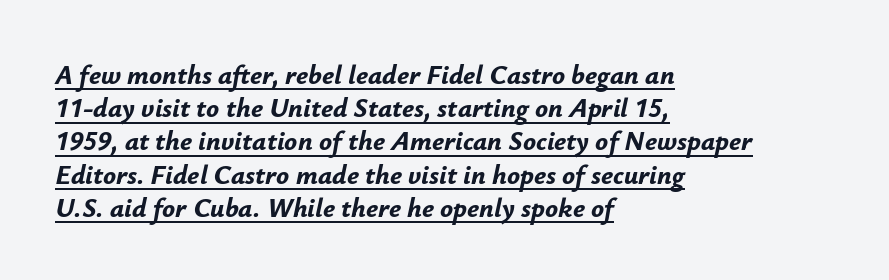
The letters are bold, with thick, heavy strokes. Is the type slanted? Yes — the strokes lean at a clear angle. These lines are set flush left with a ragged right edge. A rule runs beneath these lines of type.
